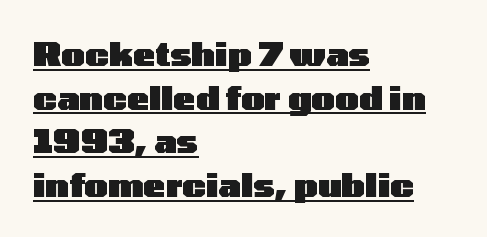
Heavy, bold letterforms. The horizontal fit of the characters is conventional and even. The string is rendered with underlining switched on. Posture: straight, roman, zero tilt. You could not count columns in this text — the font is proportionally spaced. Typeset ragged right — the left edge is the straight one.
